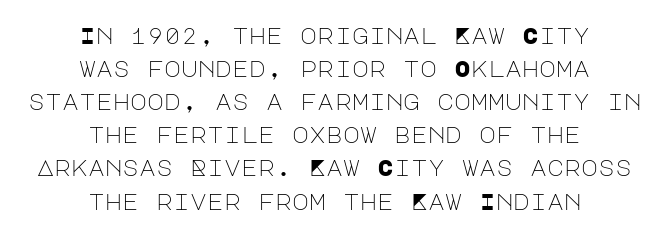
Does the leading feel generous? No, just average. Compared with typical body copy, the letter spacing here is the same. Each line is balanced around a shared central axis. A bare baseline throughout the passage. You can tell it's not italic because the verticals are truly vertical. The strokes carry an ordinary text weight at most.
